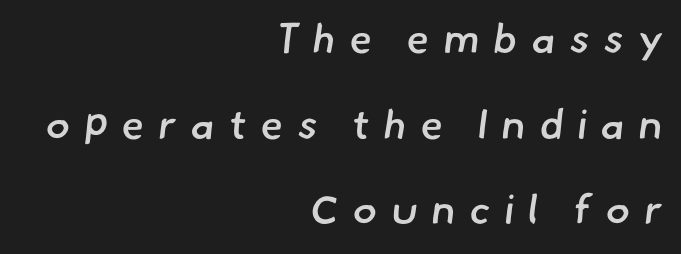
The image shows 41 px semibold sans-serif type; set right-aligned, loose line spacing (2.09x), unusually wide letter spacing (+0.34 em), not underlined; low stroke contrast and a small x-height.
